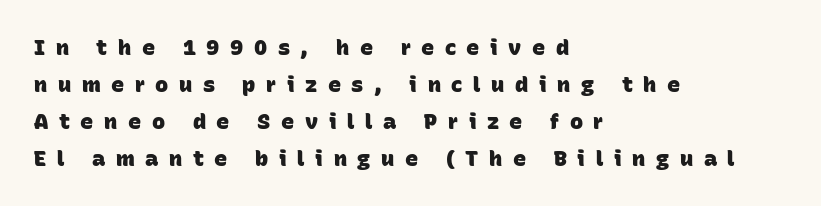
The gap between lines stays unmarked. Display-style spreading of the glyphs; the letterfit is very open. Is the block centered? No — it sits flush against the left margin. Heft: maximum for text — a bold. If you measured baseline to baseline, you'd find a middling distance.
